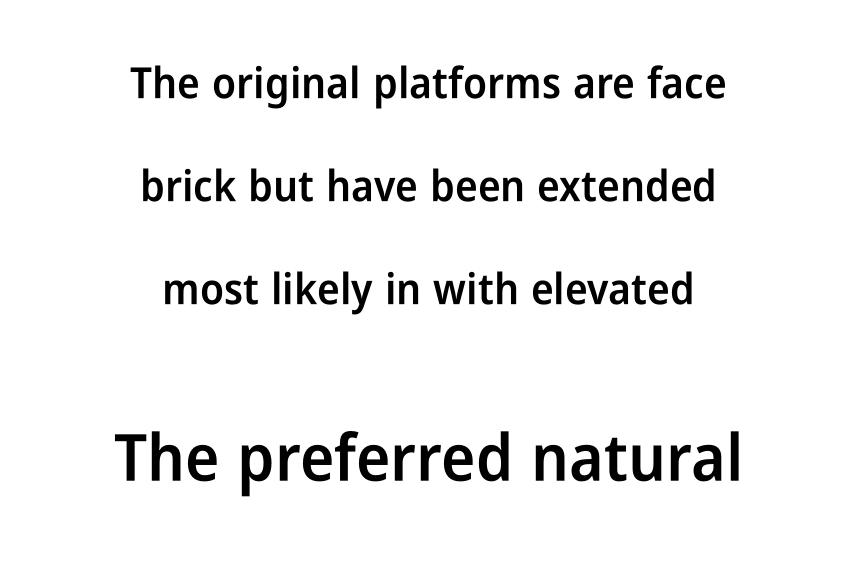
Baseline-to-baseline distance is far greater than the letter height. Typeset on center — no edge is straight. A typesetter would call this proportional, since set widths differ per character. These lines keep a tight, regular rhythm from letter to letter. A typesetter would mark this as roman, not italic. This rendering employs a face without finishing strokes, i.e., a sans-serif.
